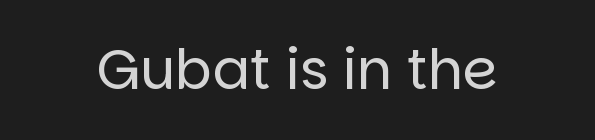
The image shows 55 px regular-weight sans-serif type, upright; set normal letter spacing, not underlined; low stroke contrast and a large x-height.
